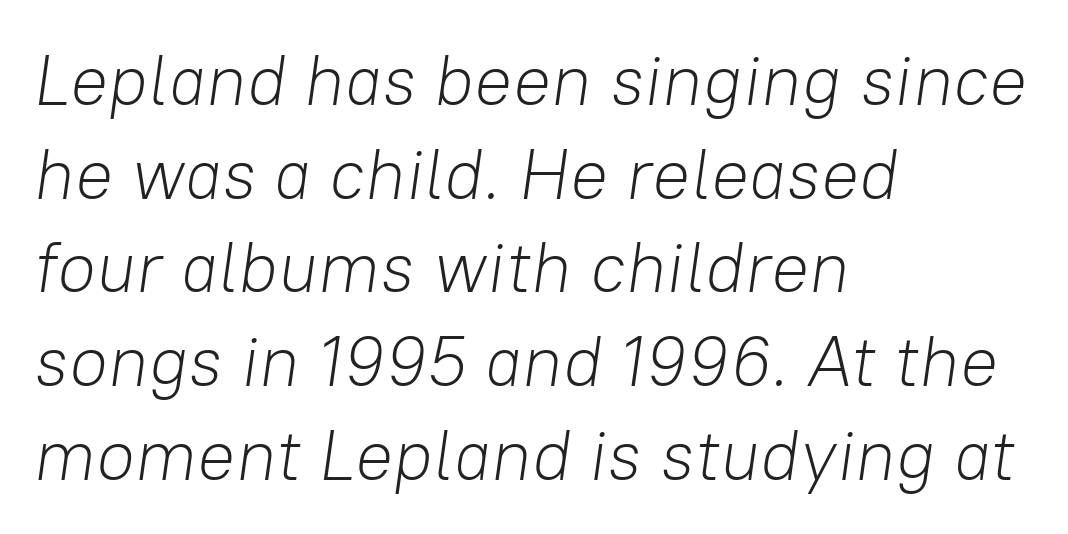
{"italic": "yes", "lean": "right", "slant_degrees": 8, "bold": "no", "weight": "light", "width": "normal", "stroke_contrast": "low", "x_height": "medium", "monospaced": "no", "underline": "no", "align": "left", "line_spacing": "normal", "line_spacing_ratio": 1.32, "letter_spacing": "normal", "letter_spacing_em": 0.0, "glyph_px": 71}
